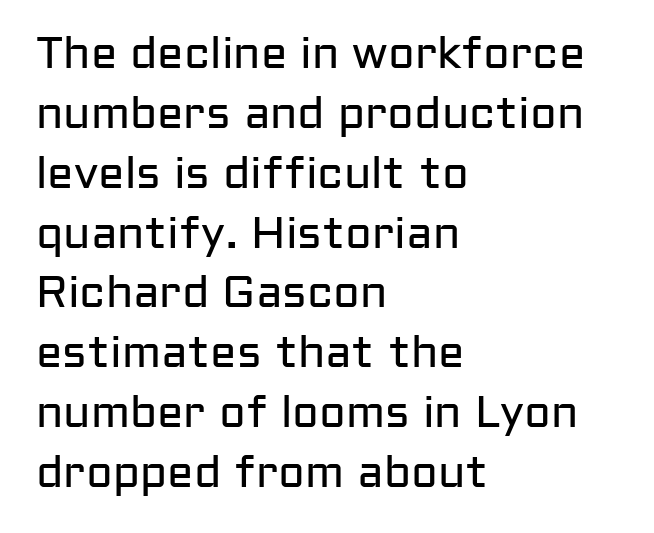
{"serif": "no", "italic": "no", "bold": "no", "weight": "regular", "width": "normal", "stroke_contrast": "low", "x_height": "medium", "monospaced": "no", "underline": "no", "align": "left", "line_spacing": "normal", "line_spacing_ratio": 1.36, "letter_spacing": "normal", "letter_spacing_em": 0.0, "glyph_px": 44}
